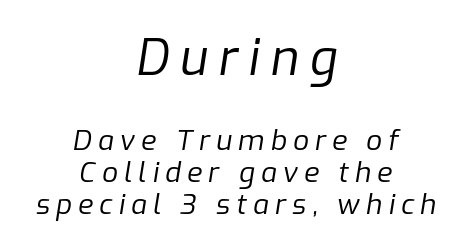
Q: Is the text bold? A: No.
Q: Is the text italic (slanted)? A: Yes, it leans right by about 9 degrees.
Q: Is the text underlined? A: No.
Q: How is the paragraph aligned? A: Centered.
Q: Is the spacing between letters normal or unusually wide? A: Unusually wide.
Q: Is the spacing between lines tight, normal or loose? A: Tight.
Q: Which block of text is set in a larger size, the first (top) or the second (bottom)? A: The first (top) one.
Q: Width (condensed, normal, or wide)? A: Normal.
Q: Stroke contrast? A: Low.
Q: x-height? A: Medium.
Q: Monospaced? A: No.
